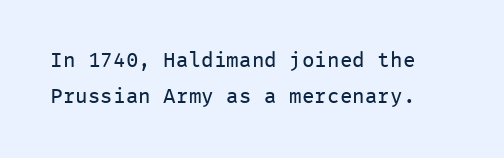
{"italic": "no", "bold": "no", "underline": "no", "line_spacing_ratio": 1.71, "letter_spacing": "normal", "letter_spacing_em": 0.0, "glyph_px": 21}
